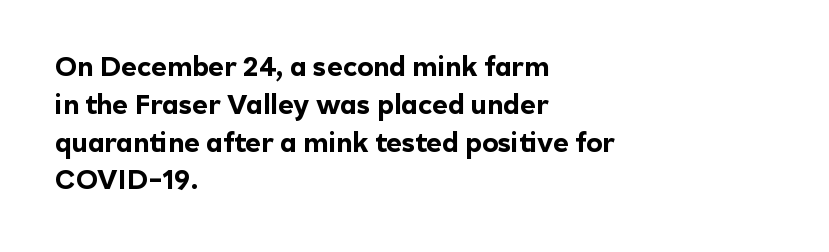
Q: Is the text bold? A: Yes.
Q: Is the text italic (slanted)? A: No, it is upright.
Q: Is the text underlined? A: No.
Q: How is the paragraph aligned? A: Left-aligned.
Q: Is the spacing between letters normal or unusually wide? A: Normal.
Q: Is the spacing between lines tight, normal or loose? A: Normal.
